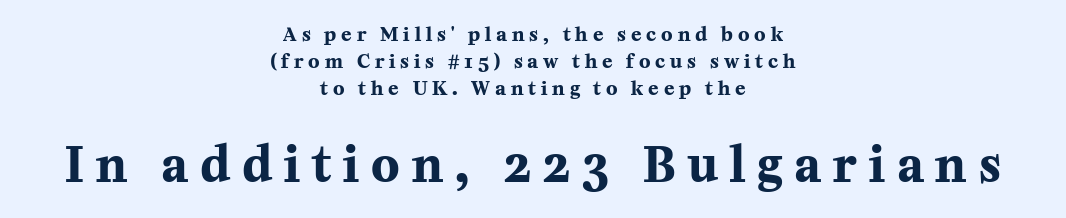
Q: Is the text bold? A: Yes.
Q: Is the text italic (slanted)? A: No, it is upright.
Q: Is the typeface a serif or a sans-serif typeface? A: Serif.
Q: Is the text underlined? A: No.
Q: How is the paragraph aligned? A: Centered.
Q: Is the spacing between letters normal or unusually wide? A: Unusually wide.
Q: Is the spacing between lines tight, normal or loose? A: Normal.
Q: Which block of text is set in a larger size, the first (top) or the second (bottom)? A: The second (bottom) one.
Q: Width (condensed, normal, or wide)? A: Normal.
Q: Stroke contrast? A: Medium.
Q: x-height? A: Medium.
Q: Monospaced? A: No.
